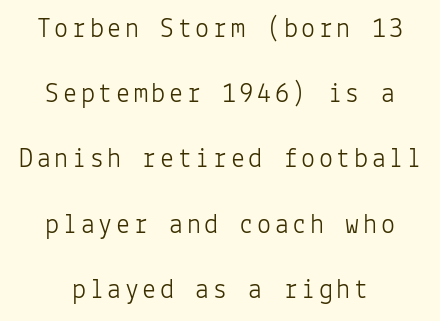
The image shows 28 px light sans-serif type, upright, monospaced; set centered, loose line spacing (2.33x), not underlined; low stroke contrast and a medium x-height.
